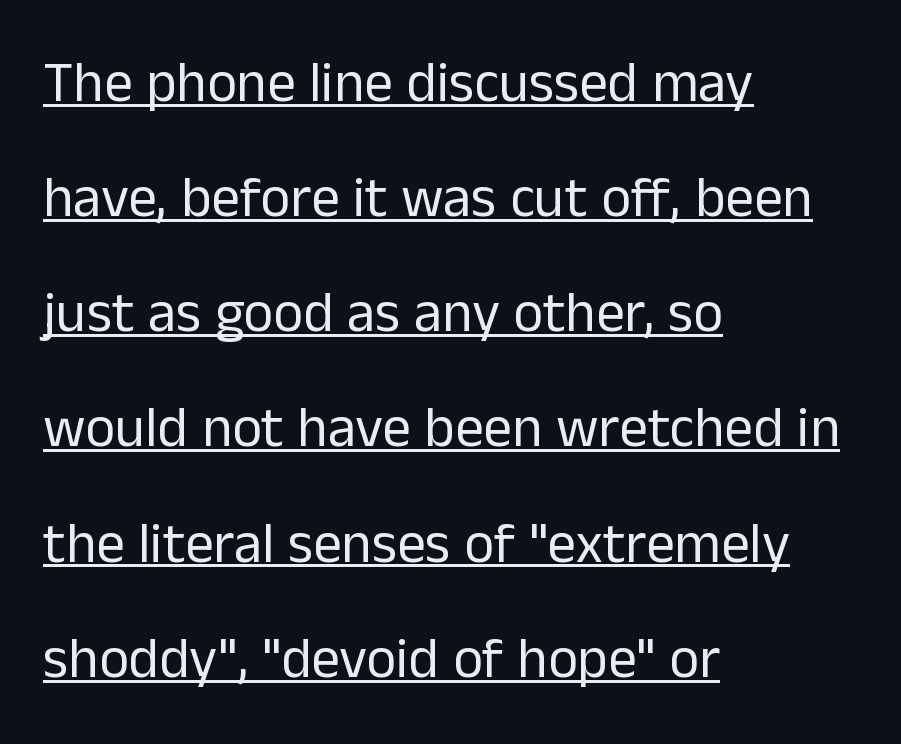
Q: Is the text bold? A: No.
Q: Is the text italic (slanted)? A: No, it is upright.
Q: Is the typeface a serif or a sans-serif typeface? A: Sans-serif.
Q: Is the text underlined? A: Yes.
Q: How is the paragraph aligned? A: Left-aligned.
Q: Is the spacing between letters normal or unusually wide? A: Normal.
Q: Is the spacing between lines tight, normal or loose? A: Loose.
Q: Width (condensed, normal, or wide)? A: Normal.
Q: Stroke contrast? A: Low.
Q: x-height? A: Medium.
Q: Monospaced? A: No.
